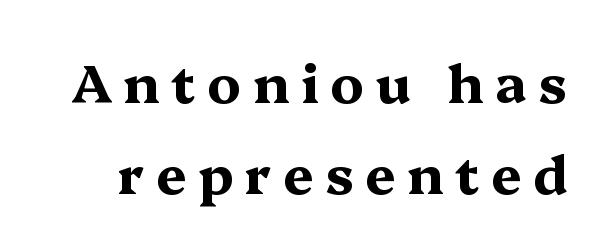
Q: Is the text bold? A: Yes.
Q: Is the text italic (slanted)? A: No, it is upright.
Q: Is the typeface a serif or a sans-serif typeface? A: Serif.
Q: Is the text underlined? A: No.
Q: Is the spacing between letters normal or unusually wide? A: Unusually wide.
Q: Width (condensed, normal, or wide)? A: Wide.
Q: Stroke contrast? A: Medium.
Q: x-height? A: Medium.
Q: Monospaced? A: No.
